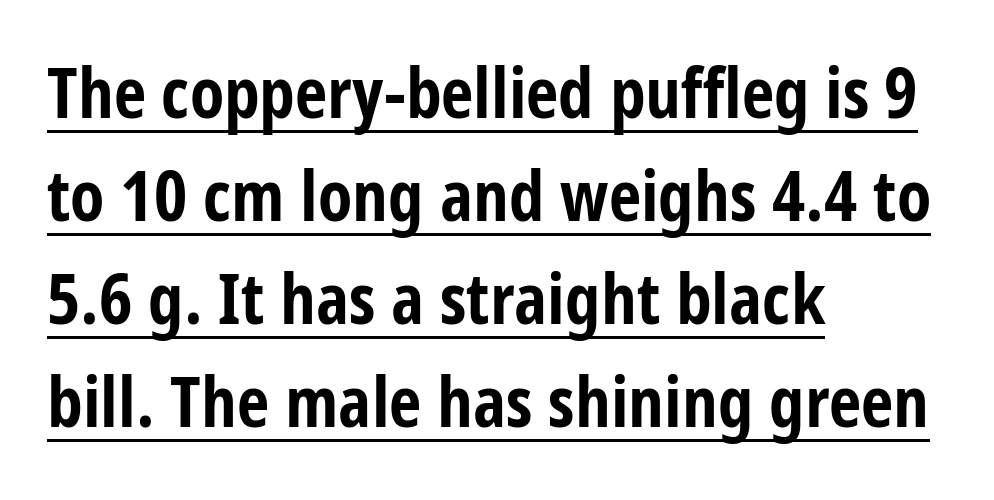
The image shows 71 px bold, condensed sans-serif type, upright; set left-aligned, normal line spacing (1.45x), normal letter spacing, underlined; low stroke contrast and a large x-height.
